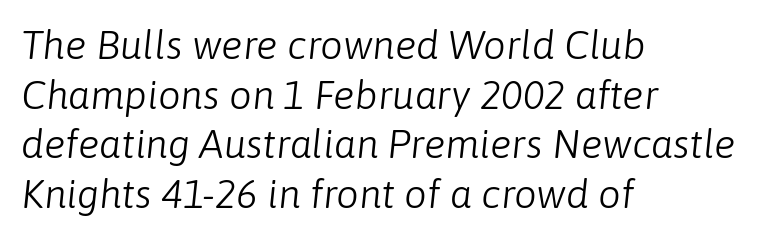
Q: Is the text bold? A: No.
Q: Is the text italic (slanted)? A: Yes, it leans right by about 6 degrees.
Q: Is the text underlined? A: No.
Q: How is the paragraph aligned? A: Left-aligned.
Q: Is the spacing between letters normal or unusually wide? A: Normal.
Q: Width (condensed, normal, or wide)? A: Normal.
Q: Stroke contrast? A: Low.
Q: x-height? A: Medium.
Q: Monospaced? A: No.
